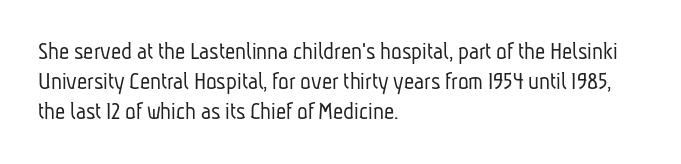
This sample is left-justified, so line endings fall wherever the words run out. A bare baseline throughout the passage. Glyph-to-glyph distance matches everyday printed text. Think standard paragraph weight, or any step lighter than that.
